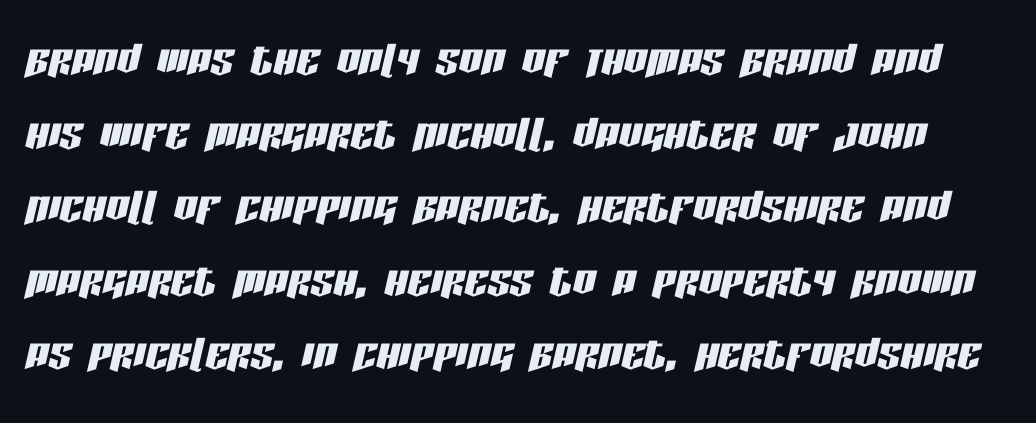
Is there much room between lines? A standard amount, neither cramped nor airy. Looks like regular typesetting: each glyph gets only the width it needs. The letters are slanted; this is an italic face. The rendering keeps characters at their native spacing.
